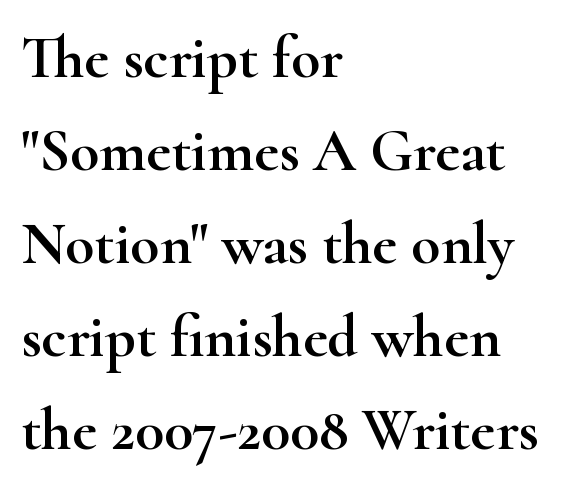
Q: Is the text italic (slanted)? A: No, it is upright.
Q: Is the typeface a serif or a sans-serif typeface? A: Serif.
Q: Is the text underlined? A: No.
Q: How is the paragraph aligned? A: Left-aligned.
Q: Is the spacing between letters normal or unusually wide? A: Normal.
Q: Is the spacing between lines tight, normal or loose? A: Normal.
Q: Width (condensed, normal, or wide)? A: Wide.
Q: Stroke contrast? A: High.
Q: x-height? A: Small.
Q: Monospaced? A: No.
